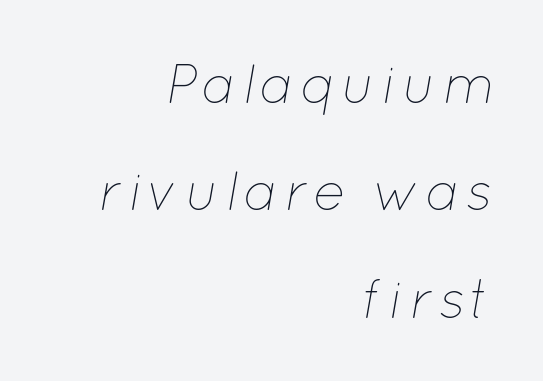
The image shows 54 px thin type, italic (leaning right); set right-aligned, loose line spacing (1.99x), not underlined; low stroke contrast and a medium x-height.
